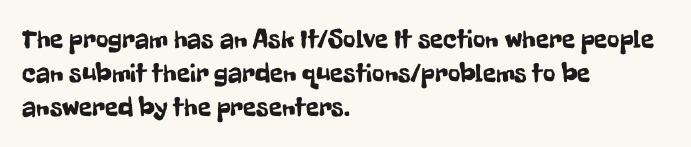
This sample uses plain, unmodified letter spacing. The setting favours the left margin, as ordinary paragraphs usually do. Does the lettering tilt? It doesn't — this is upright. Is there much room between lines? A standard amount, neither cramped nor airy.
